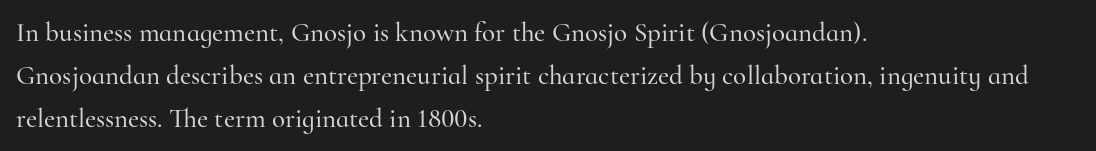
{"italic": "no", "underline": "no", "align": "left", "line_spacing": "normal", "line_spacing_ratio": 1.59, "letter_spacing": "normal", "letter_spacing_em": 0.0, "glyph_px": 27}
